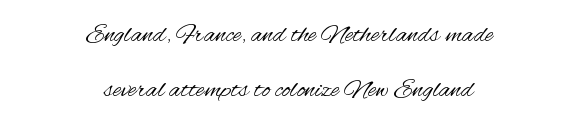
Standard letterfit; no display-style spreading of the glyphs. Horizontally, the lines are justified to the midpoint only. Glance below the letters and you will spot only blank space. A quiet, ordinary-to-light weight characterises the typeface. Successive baselines arrive slowly, with a big drop between each.
